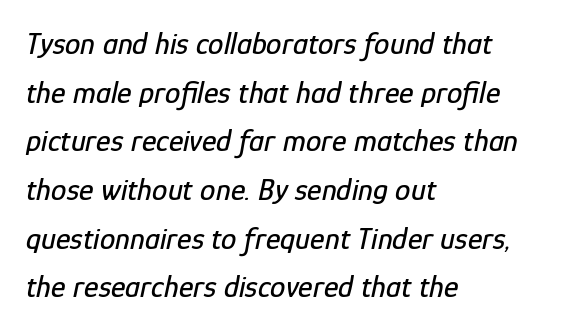
Q: Is the text italic (slanted)? A: Yes, it leans right by about 12 degrees.
Q: Is the text underlined? A: No.
Q: How is the paragraph aligned? A: Left-aligned.
Q: Is the spacing between letters normal or unusually wide? A: Normal.
Q: Is the spacing between lines tight, normal or loose? A: Normal.
Q: Width (condensed, normal, or wide)? A: Condensed.
Q: Stroke contrast? A: Low.
Q: x-height? A: Medium.
Q: Monospaced? A: No.
